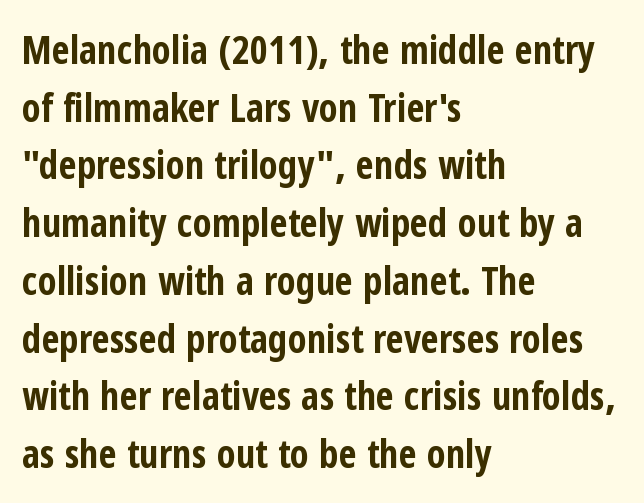
Rule under the text: the space is simply empty. Every character sits straight up, as roman type does. Look at the tracking — it's just the regular setting, nothing added. In terms of weight, the rendering is a true, heavy bold. The setting favours the left margin, as ordinary paragraphs usually do. This rendering employs a face without finishing strokes, i.e., a sans-serif.
